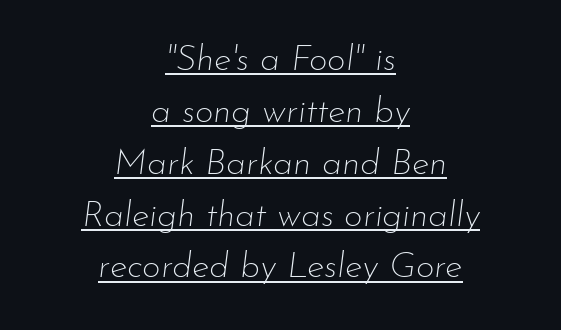
Q: Is the text bold? A: No.
Q: Is the text italic (slanted)? A: Yes, it leans right by about 7 degrees.
Q: Is the text underlined? A: Yes.
Q: How is the paragraph aligned? A: Centered.
Q: Is the spacing between letters normal or unusually wide? A: Normal.
Q: Is the spacing between lines tight, normal or loose? A: Normal.
Q: Width (condensed, normal, or wide)? A: Normal.
Q: Stroke contrast? A: Low.
Q: x-height? A: Small.
Q: Monospaced? A: No.
